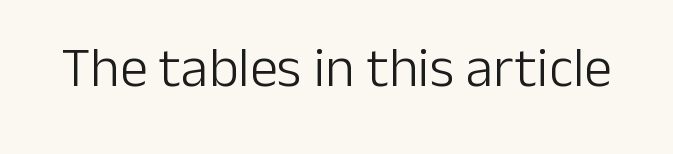
Each letter keeps its own natural width here, so spacing adapts to shape. Type style note: lacks serifs. Designer's note — italics off, roman on. This rendering leaves character spacing at its baseline value. The letters look calm and open, with moderate or lighter stems.
